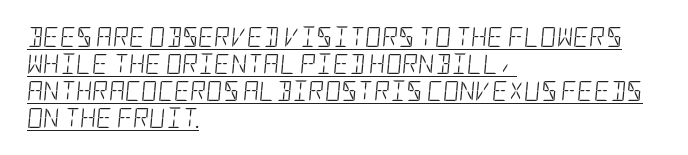
Q: Is the text bold? A: No.
Q: Is the text italic (slanted)? A: Yes, it leans right by about 5 degrees.
Q: Is the text underlined? A: Yes.
Q: How is the paragraph aligned? A: Left-aligned.
Q: Is the spacing between letters normal or unusually wide? A: Normal.
Q: Is the spacing between lines tight, normal or loose? A: Normal.
